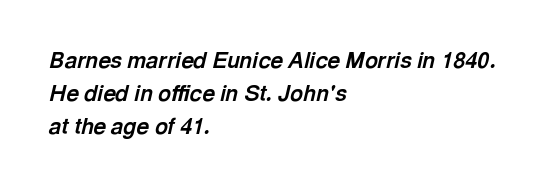
{"italic": "yes", "lean": "right", "slant_degrees": 13, "bold": "yes", "underline": "no", "align": "left", "line_spacing": "normal", "line_spacing_ratio": 1.49, "letter_spacing": "normal", "letter_spacing_em": 0.0, "glyph_px": 22}
